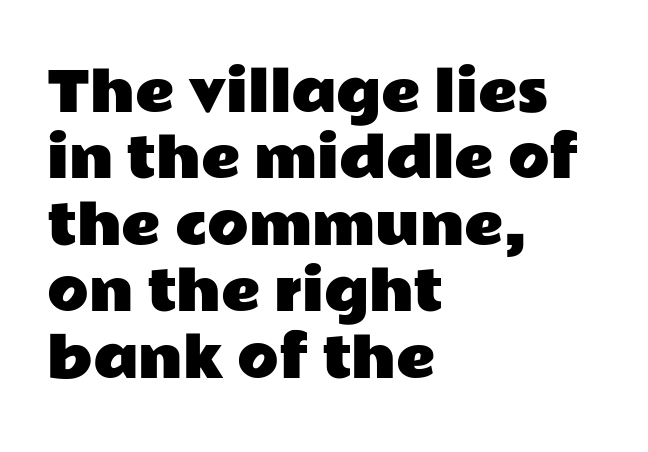
Q: Is the text italic (slanted)? A: No, it is upright.
Q: Is the typeface a serif or a sans-serif typeface? A: Sans-serif.
Q: Is the text underlined? A: No.
Q: How is the paragraph aligned? A: Left-aligned.
Q: Is the spacing between letters normal or unusually wide? A: Normal.
Q: Width (condensed, normal, or wide)? A: Wide.
Q: Stroke contrast? A: Low.
Q: x-height? A: Medium.
Q: Monospaced? A: No.
